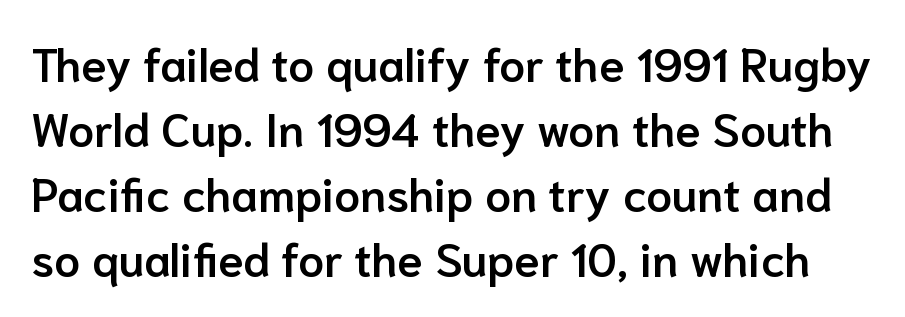
Q: Is the text bold? A: Semi-bold.
Q: Is the text italic (slanted)? A: No, it is upright.
Q: Is the typeface a serif or a sans-serif typeface? A: Sans-serif.
Q: Is the text underlined? A: No.
Q: Is the spacing between letters normal or unusually wide? A: Normal.
Q: Is the spacing between lines tight, normal or loose? A: Normal.
Q: Width (condensed, normal, or wide)? A: Normal.
Q: Stroke contrast? A: Low.
Q: x-height? A: Medium.
Q: Monospaced? A: No.
